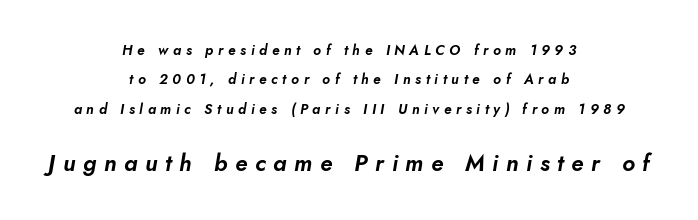
{"italic": "yes", "lean": "right", "slant_degrees": 10, "underline": "no", "align": "center", "line_spacing": "loose", "line_spacing_ratio": 2.1, "letter_spacing": "wide", "letter_spacing_em": 0.33, "larger_block": "second", "size_ratio": 1.64, "glyph_px": 23}
